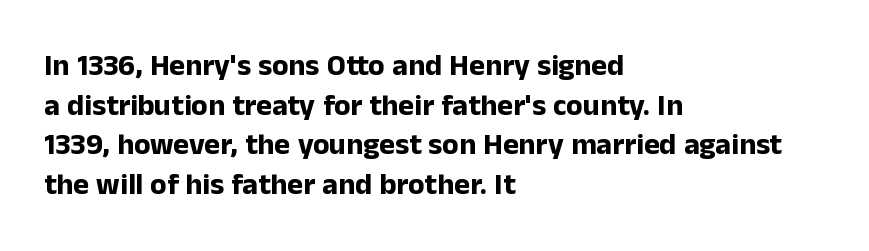
The image shows 30 px bold sans-serif type, upright; set left-aligned, normal line spacing (1.32x), normal letter spacing, not underlined; low stroke contrast and a medium x-height.
